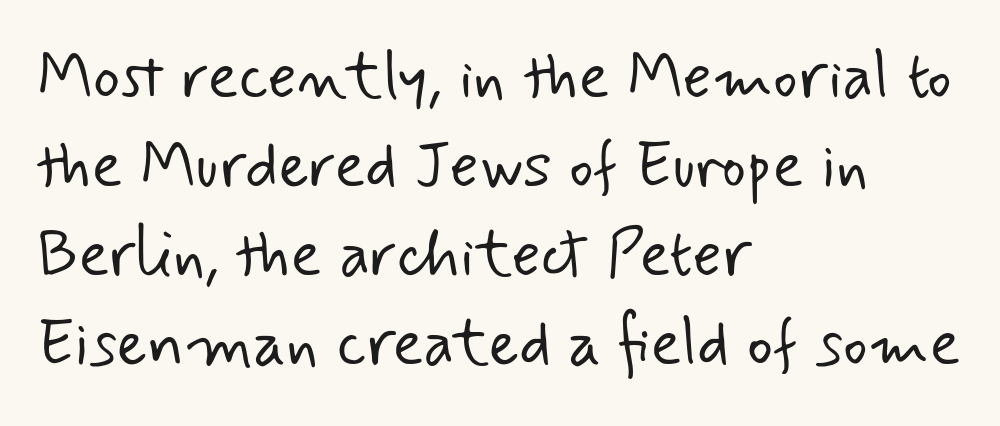
Here the designer chose a conventional face with non-uniform glyph widths. Summary of vertical rhythm: regular, with standard interline spacing. Think standard paragraph weight, or any step lighter than that. The rendering shows plain stroke endings on the letterforms — a sans-serif design. The rag falls on the right side of this text block.
